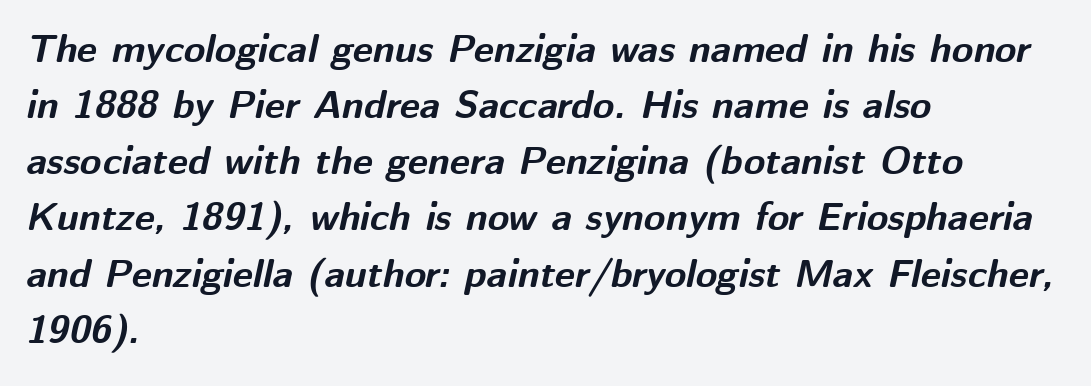
Letters rest on an invisible, unmarked baseline. How heavy is the stroke? Heavy — this is a bold. Italic: yes, the glyphs are oblique. Compared with typical paragraphs, the rows here are spaced about the same. In CSS terms this would be text-align: left.
